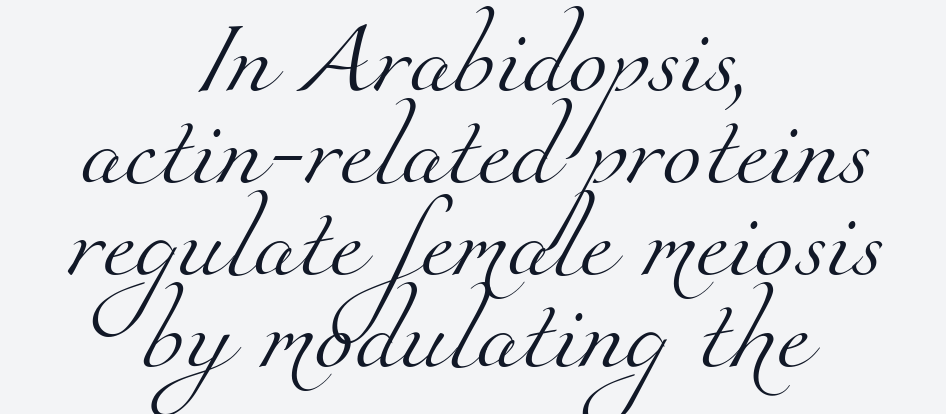
The image shows 72 px light serif type; set centered, normal line spacing (1.28x), normal letter spacing, not underlined; medium stroke contrast and a small x-height.
